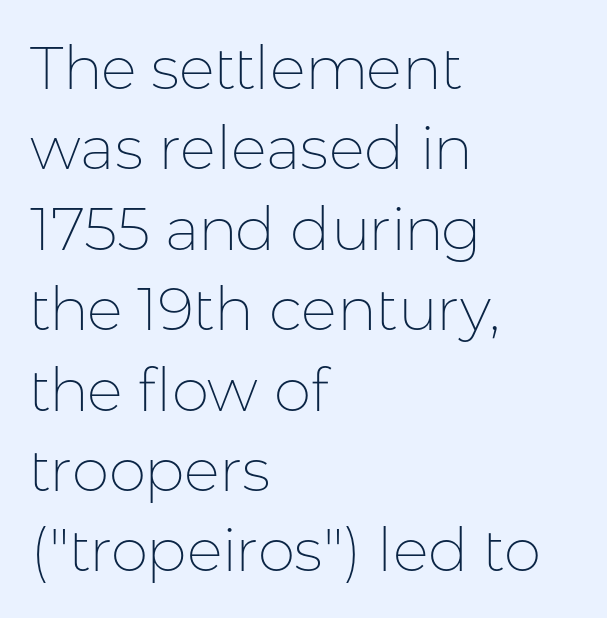
{"serif": "no", "italic": "no", "bold": "no", "weight": "thin", "width": "normal", "stroke_contrast": "low", "x_height": "medium", "monospaced": "no", "underline": "no", "align": "left", "line_spacing": "normal", "line_spacing_ratio": 1.34, "letter_spacing": "normal", "letter_spacing_em": 0.0, "glyph_px": 60}
